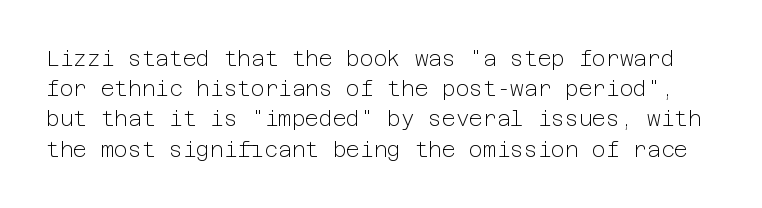
The words here are not underlined. Caption: face not bold, strokes unweighted. Notice how descenders clear the ascenders below comfortably — that's standard leading. The lettering holds an erect, upright posture throughout. Default kerning and tracking; the words read as compact shapes.
